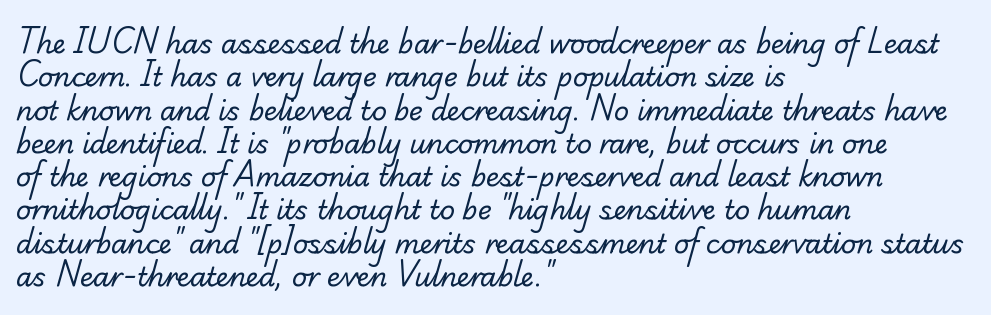
The image shows 26 px text type; set left-aligned, normal line spacing (1.28x), normal letter spacing, not underlined.
